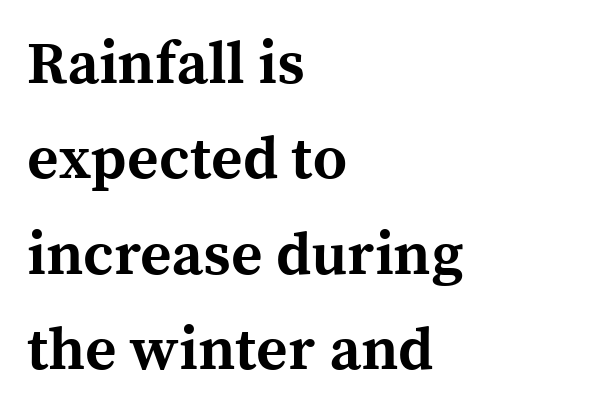
{"serif": "yes", "italic": "no", "bold": "yes", "weight": "bold", "width": "normal", "x_height": "medium", "monospaced": "no", "underline": "no", "align": "left", "line_spacing": "normal", "line_spacing_ratio": 1.59, "letter_spacing": "normal", "letter_spacing_em": 0.0, "glyph_px": 60}
